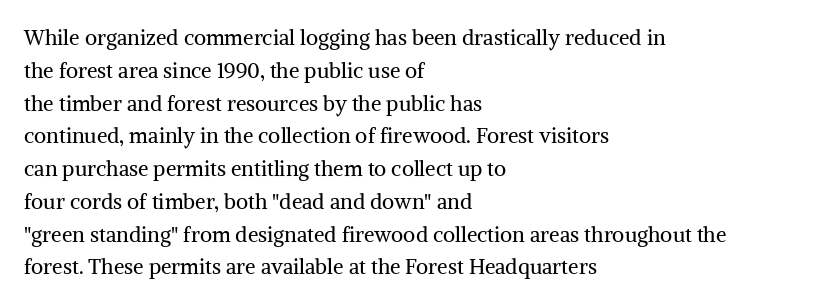
{"italic": "no", "bold": "no", "underline": "no", "align": "left", "line_spacing": "normal", "line_spacing_ratio": 1.56, "letter_spacing": "normal", "letter_spacing_em": 0.0, "glyph_px": 21}
